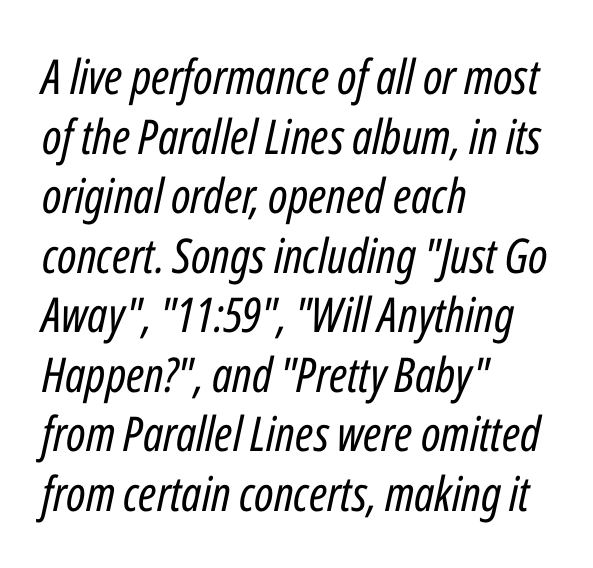
The image shows 48 px regular-weight, condensed type, italic (leaning right); set left-aligned, line spacing 1.24x, normal letter spacing, not underlined; low stroke contrast and a medium x-height.
